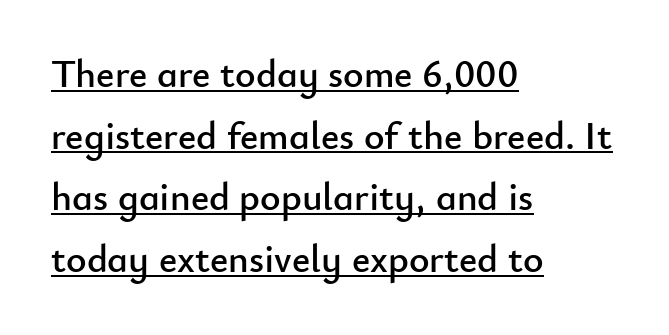
{"serif": "no", "italic": "no", "width": "normal", "stroke_contrast": "low", "x_height": "small", "monospaced": "no", "underline": "yes", "align": "left", "line_spacing": "normal", "line_spacing_ratio": 1.58, "letter_spacing": "normal", "letter_spacing_em": 0.0, "glyph_px": 39}
